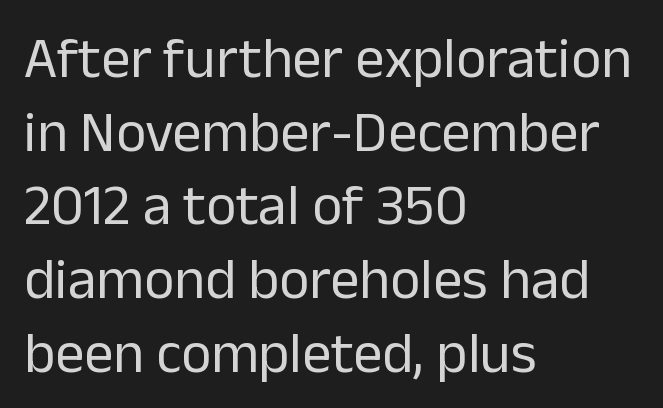
The image shows 58 px regular-weight sans-serif type, upright; set left-aligned, normal line spacing (1.27x), normal letter spacing, not underlined; low stroke contrast and a medium x-height.
